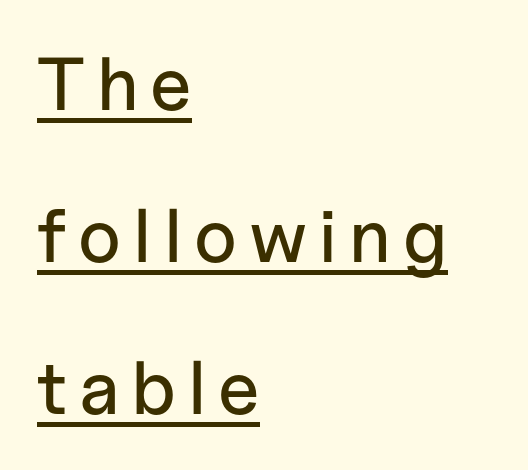
{"serif": "no", "italic": "no", "width": "normal", "stroke_contrast": "low", "x_height": "medium", "monospaced": "no", "underline": "yes", "align": "left", "line_spacing": "loose", "line_spacing_ratio": 2.03, "glyph_px": 75}
